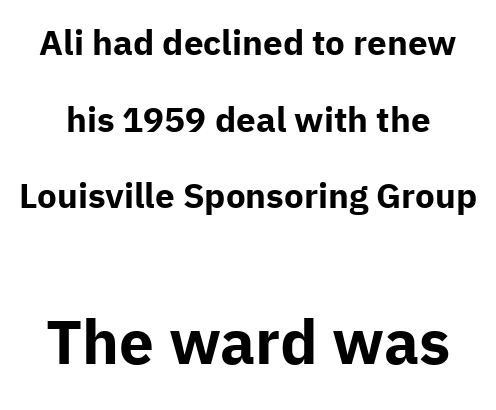
{"serif": "no", "italic": "no", "bold": "yes", "weight": "bold", "width": "normal", "stroke_contrast": "low", "x_height": "medium", "monospaced": "no", "underline": "no", "line_spacing": "loose", "line_spacing_ratio": 2.19, "letter_spacing": "normal", "letter_spacing_em": 0.0, "larger_block": "second", "size_ratio": 1.77, "glyph_px": 62}
